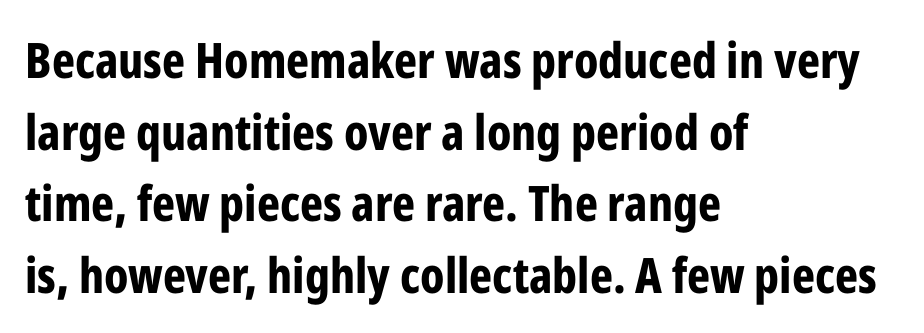
Q: Is the text bold? A: Yes.
Q: Is the text italic (slanted)? A: No, it is upright.
Q: Is the typeface a serif or a sans-serif typeface? A: Sans-serif.
Q: Is the text underlined? A: No.
Q: How is the paragraph aligned? A: Left-aligned.
Q: Is the spacing between letters normal or unusually wide? A: Normal.
Q: Is the spacing between lines tight, normal or loose? A: Normal.
Q: Width (condensed, normal, or wide)? A: Condensed.
Q: Stroke contrast? A: Low.
Q: x-height? A: Medium.
Q: Monospaced? A: No.
